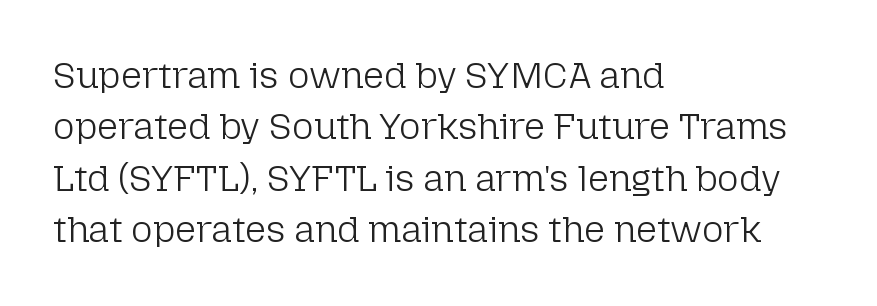
The image shows 37 px light sans-serif type, upright; set left-aligned, normal line spacing (1.39x), normal letter spacing, not underlined; low stroke contrast and a medium x-height.
